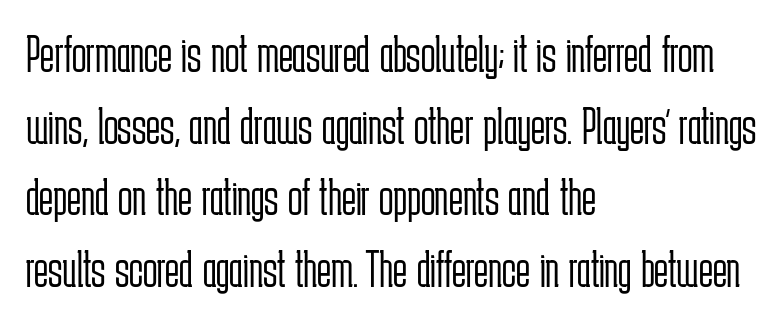
Is this a fixed-width face? No — the glyphs have proportional, varying widths. The face used here is rendered with its standard letterfit. Reading down the column, the eye jumps a familiar distance to each next line. Posture: straight, roman, zero tilt. Lines of text with bare space underneath. Caption: face not bold, strokes unweighted.
